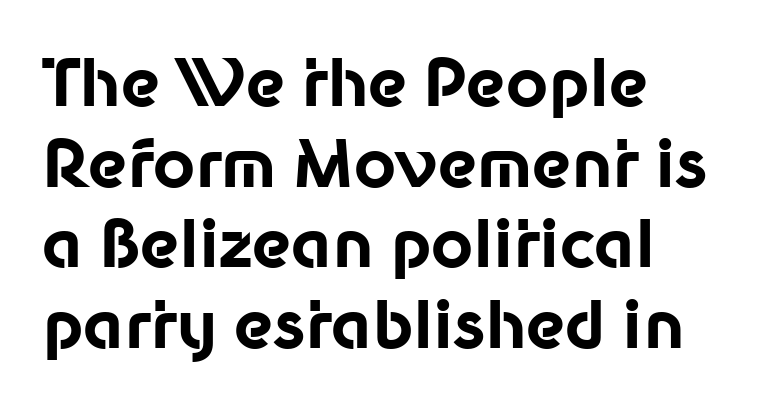
Q: Is the text bold? A: Yes.
Q: Is the text italic (slanted)? A: No, it is upright.
Q: Is the typeface a serif or a sans-serif typeface? A: Sans-serif.
Q: Is the text underlined? A: No.
Q: How is the paragraph aligned? A: Left-aligned.
Q: Is the spacing between letters normal or unusually wide? A: Normal.
Q: Width (condensed, normal, or wide)? A: Normal.
Q: Stroke contrast? A: Low.
Q: x-height? A: Medium.
Q: Monospaced? A: No.
